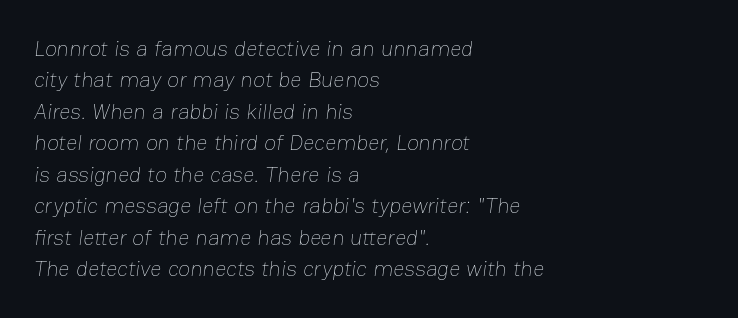
Q: Is the text bold? A: No.
Q: Is the text underlined? A: No.
Q: How is the paragraph aligned? A: Left-aligned.
Q: Is the spacing between letters normal or unusually wide? A: Normal.
Q: Is the spacing between lines tight, normal or loose? A: Normal.
